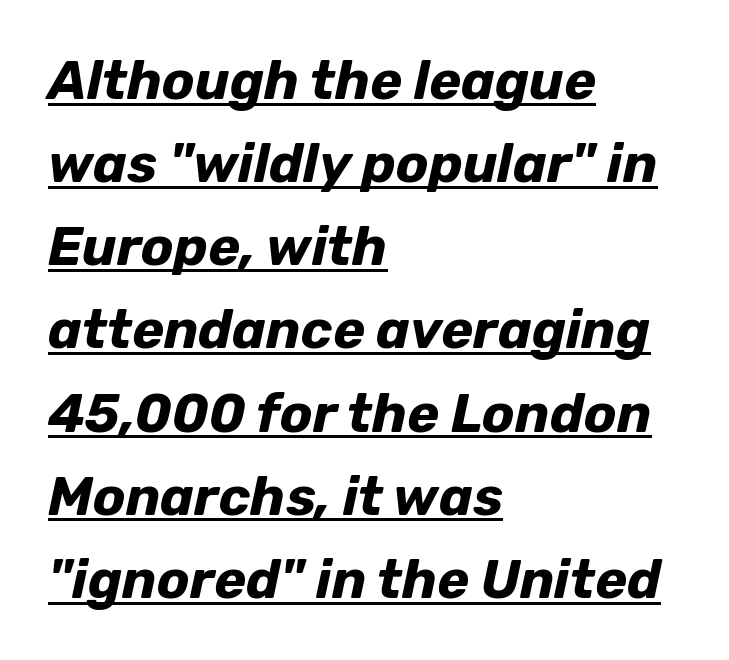
{"italic": "yes", "lean": "right", "slant_degrees": 12, "bold": "yes", "weight": "bold", "width": "normal", "stroke_contrast": "low", "x_height": "medium", "monospaced": "no", "underline": "yes", "align": "left", "line_spacing": "normal", "line_spacing_ratio": 1.54, "letter_spacing": "normal", "letter_spacing_em": 0.0, "glyph_px": 54}
